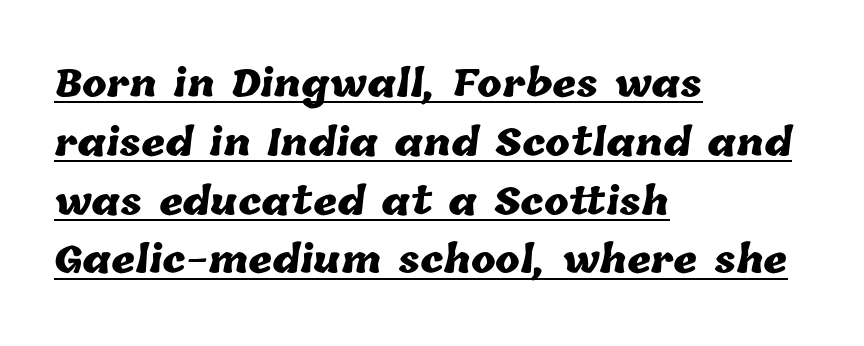
Q: Is the text bold? A: Yes.
Q: Is the text underlined? A: Yes.
Q: How is the paragraph aligned? A: Left-aligned.
Q: Is the spacing between letters normal or unusually wide? A: Normal.
Q: Is the spacing between lines tight, normal or loose? A: Normal.
Q: Width (condensed, normal, or wide)? A: Normal.
Q: Stroke contrast? A: Low.
Q: x-height? A: Medium.
Q: Monospaced? A: No.
